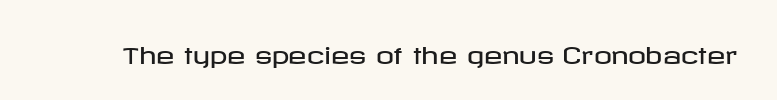
Tall strokes in this sample are plumb rather than angled. Short note: letters normally spaced. Lines of text with bare space underneath.
